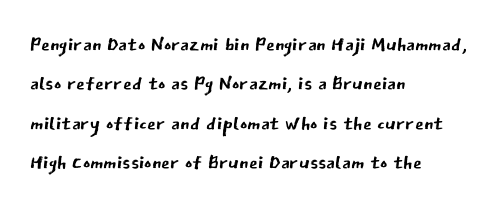
The letters carry no serifs — their stems end cleanly without finishing strokes. The strokes carry an ordinary text weight at most. Does extra space separate the letters? No, they use regular spacing. Here the designer chose a conventional face with non-uniform glyph widths.
